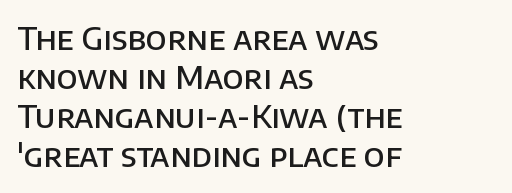
The image shows 32 px semibold sans-serif type, upright; set left-aligned, line spacing 1.22x, normal letter spacing, not underlined; low stroke contrast and a large x-height.
